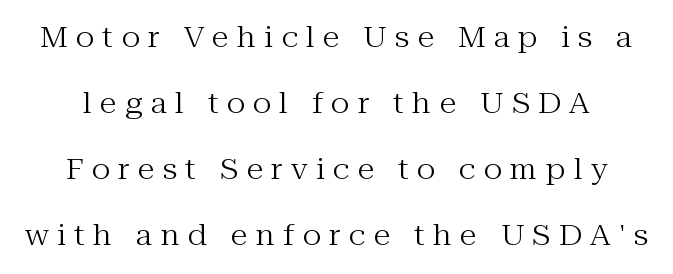
The image shows 28 px regular-weight serif type, upright; set loose line spacing (2.36x), unusually wide letter spacing (+0.3 em), not underlined; medium stroke contrast and a medium x-height.
